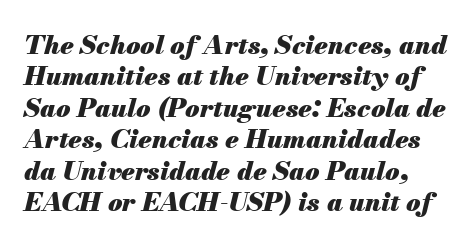
The image shows 26 px bold type, italic (leaning right); set line spacing 1.21x, normal letter spacing, not underlined.
